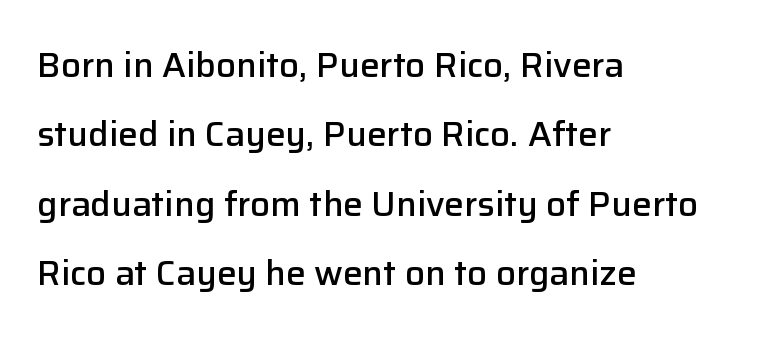
{"serif": "no", "italic": "no", "bold": "semi", "weight": "semibold", "width": "normal", "stroke_contrast": "low", "x_height": "medium", "monospaced": "no", "underline": "no", "align": "left", "line_spacing": "loose", "line_spacing_ratio": 1.98, "letter_spacing": "normal", "letter_spacing_em": 0.0, "glyph_px": 35}
